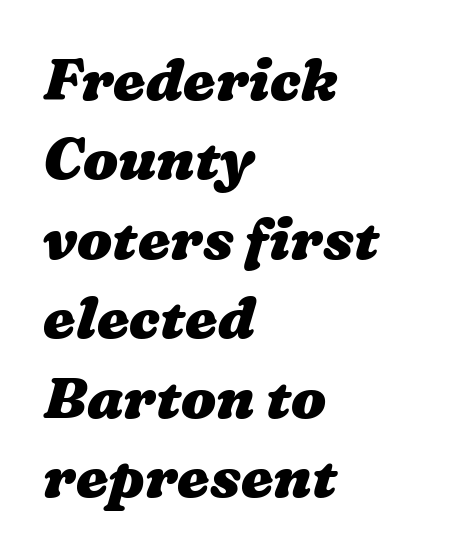
A student would call this left alignment; a typographer would say flush left, rag right. These words are printed bold, with thick strokes throughout. Letters rest on an invisible, unmarked baseline. The type is set solid horizontally, with unmodified tracking. Think of a printed novel: that variable character pitch is what you see here.
